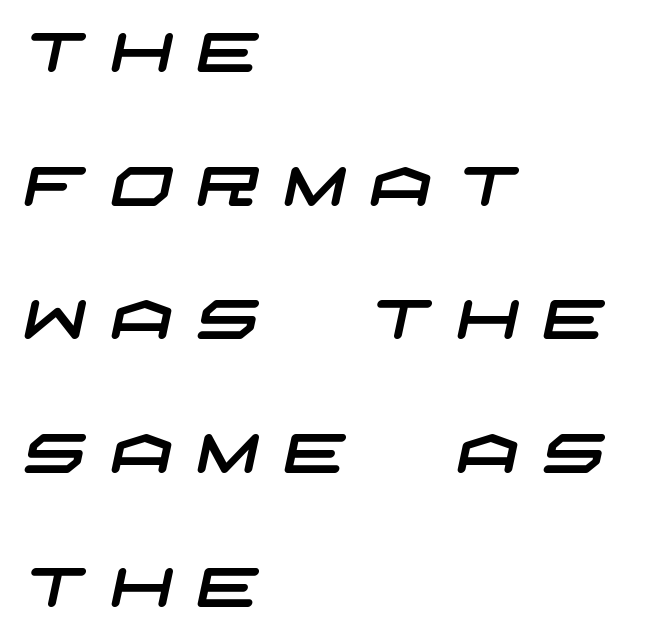
The image shows 55 px wide sans-serif type; set left-aligned, loose line spacing (2.43x), unusually wide letter spacing (+0.44 em), not underlined; low stroke contrast and a large x-height.
